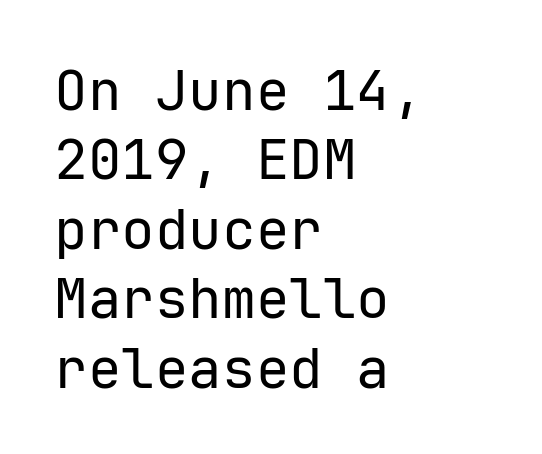
Plain, unruled lines of type. Monospaced: the letters line up in strict vertical columns. Letter spacing: default. When letters stand straight like this, we call the style roman or upright. Weight class: somewhere from thin through regular.
